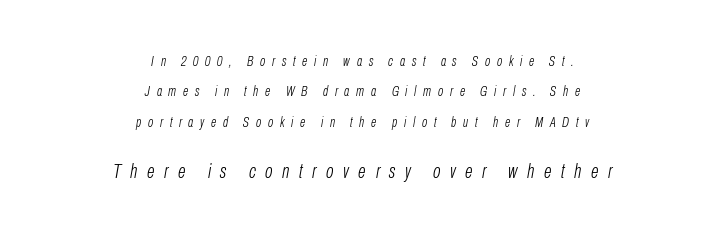
Q: Is the text bold? A: No.
Q: Is the text italic (slanted)? A: Yes, it leans right by about 10 degrees.
Q: Is the text underlined? A: No.
Q: How is the paragraph aligned? A: Centered.
Q: Is the spacing between letters normal or unusually wide? A: Unusually wide.
Q: Is the spacing between lines tight, normal or loose? A: Loose.
Q: Which block of text is set in a larger size, the first (top) or the second (bottom)? A: The second (bottom) one.
